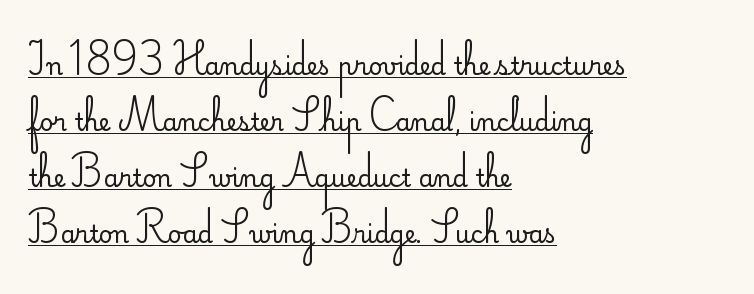
Q: Is the text bold? A: No.
Q: Is the text italic (slanted)? A: No, it is upright.
Q: Is the text underlined? A: Yes.
Q: How is the paragraph aligned? A: Left-aligned.
Q: Is the spacing between letters normal or unusually wide? A: Normal.
Q: Is the spacing between lines tight, normal or loose? A: Loose.
